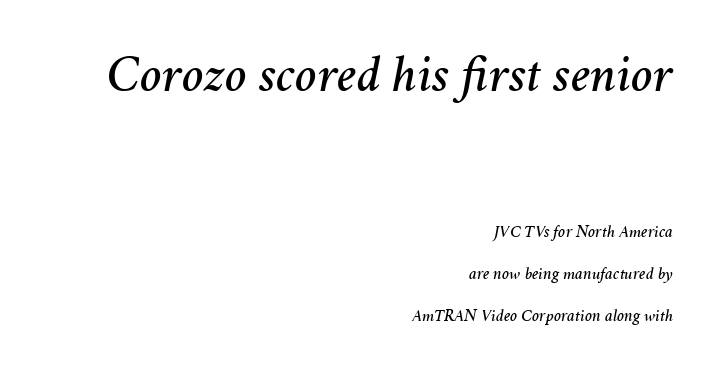
{"italic": "yes", "lean": "right", "slant_degrees": 11, "width": "normal", "stroke_contrast": "medium", "x_height": "medium", "monospaced": "no", "underline": "no", "align": "right", "line_spacing": "loose", "line_spacing_ratio": 2.48, "letter_spacing": "normal", "letter_spacing_em": 0.0, "larger_block": "first", "size_ratio": 3.06, "glyph_px": 52}
